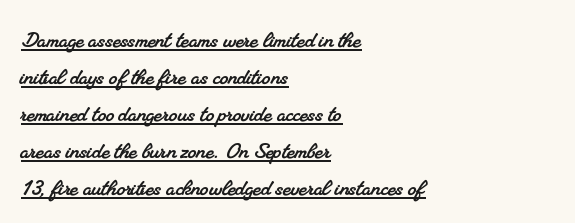
The rendered words wear a rule along their underside. If you drew a ruler down the left edge, every line would touch it. A typesetter would call this zero additional tracking. One glance says typical: line gaps are just what's usual.
